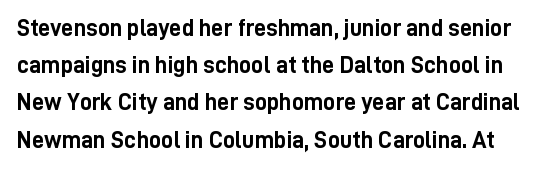
Q: Is the text bold? A: Yes.
Q: Is the text italic (slanted)? A: No, it is upright.
Q: Is the text underlined? A: No.
Q: Is the spacing between letters normal or unusually wide? A: Normal.
Q: Is the spacing between lines tight, normal or loose? A: Normal.
